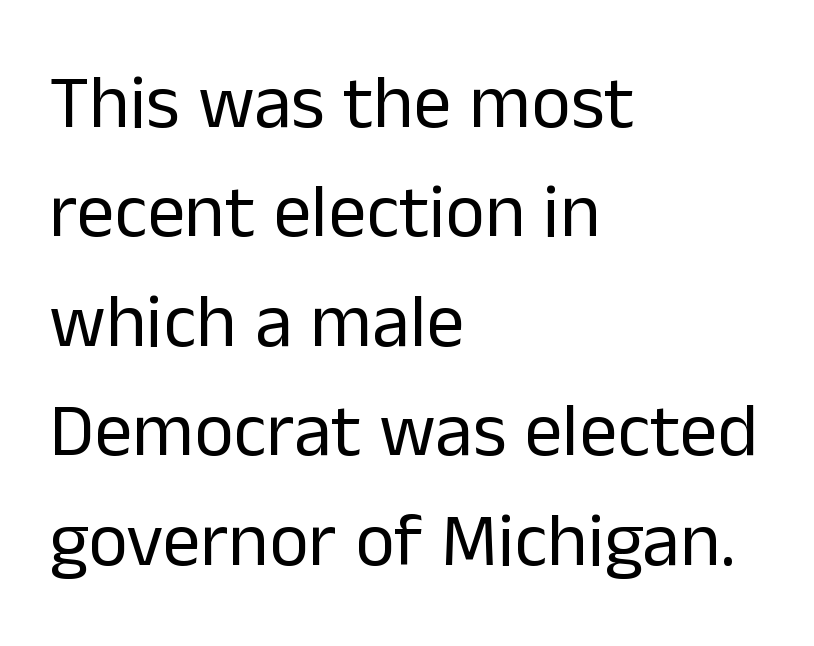
{"serif": "no", "italic": "no", "bold": "no", "weight": "regular", "width": "normal", "stroke_contrast": "low", "x_height": "medium", "monospaced": "no", "underline": "no", "align": "left", "line_spacing": "normal", "line_spacing_ratio": 1.44, "letter_spacing": "normal", "letter_spacing_em": 0.0, "glyph_px": 76}
